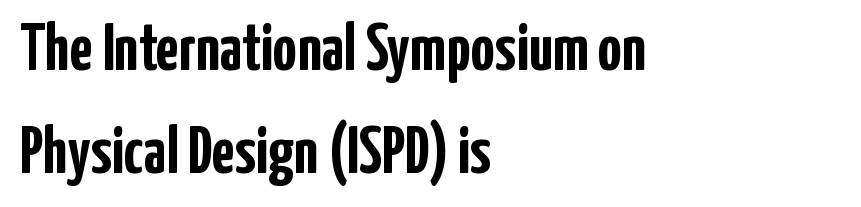
Q: Is the text bold? A: Yes.
Q: Is the text italic (slanted)? A: No, it is upright.
Q: Is the typeface a serif or a sans-serif typeface? A: Sans-serif.
Q: Is the text underlined? A: No.
Q: How is the paragraph aligned? A: Left-aligned.
Q: Is the spacing between letters normal or unusually wide? A: Normal.
Q: Is the spacing between lines tight, normal or loose? A: Normal.
Q: Width (condensed, normal, or wide)? A: Condensed.
Q: Stroke contrast? A: Low.
Q: x-height? A: Medium.
Q: Monospaced? A: No.
